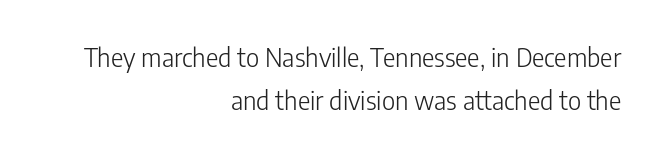
Reading down the block, your eye finds every line finishing at a fixed right position. The strip under each line holds only bare page. The typography opts for an upright posture over an oblique one. This reads as an unemphasized weight, regular at the heaviest. Horizontal bands of white between lines are of average thickness.
